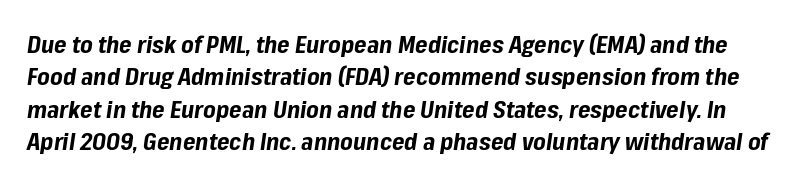
The image shows 24 px bold type, italic (leaning right); set normal line spacing (1.35x), normal letter spacing, not underlined.
